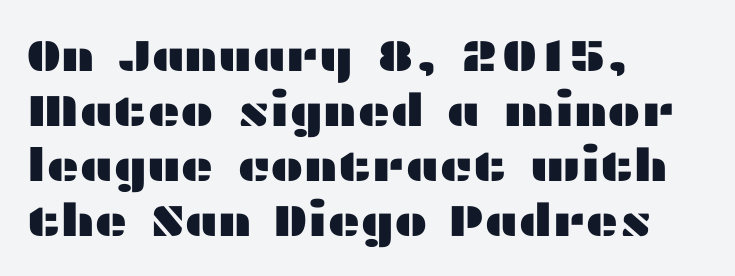
The image shows 45 px wide sans-serif type, upright; set left-aligned, line spacing 1.22x, normal letter spacing, not underlined; medium stroke contrast and a medium x-height.
